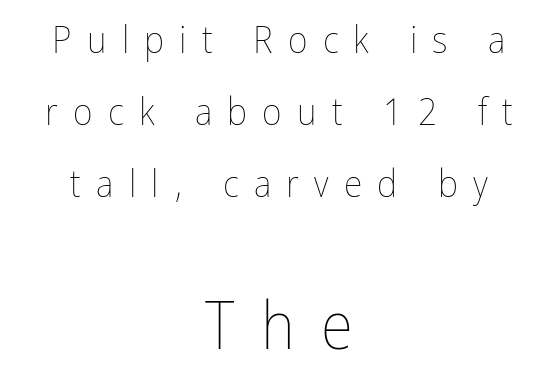
Q: Is the text bold? A: No.
Q: Is the text italic (slanted)? A: No, it is upright.
Q: Is the text underlined? A: No.
Q: How is the paragraph aligned? A: Centered.
Q: Is the spacing between letters normal or unusually wide? A: Unusually wide.
Q: Which block of text is set in a larger size, the first (top) or the second (bottom)? A: The second (bottom) one.
Q: Width (condensed, normal, or wide)? A: Condensed.
Q: Stroke contrast? A: Low.
Q: x-height? A: Medium.
Q: Monospaced? A: No.
